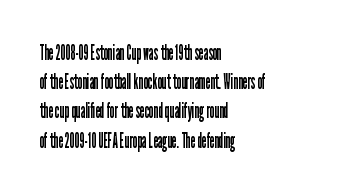
The image shows 21 px text type, upright; set left-aligned, normal line spacing (1.39x), normal letter spacing, not underlined.
